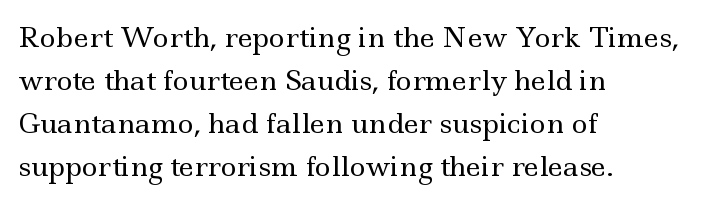
Q: Is the text bold? A: No.
Q: Is the text italic (slanted)? A: No, it is upright.
Q: Is the text underlined? A: No.
Q: How is the paragraph aligned? A: Left-aligned.
Q: Is the spacing between letters normal or unusually wide? A: Normal.
Q: Is the spacing between lines tight, normal or loose? A: Normal.
